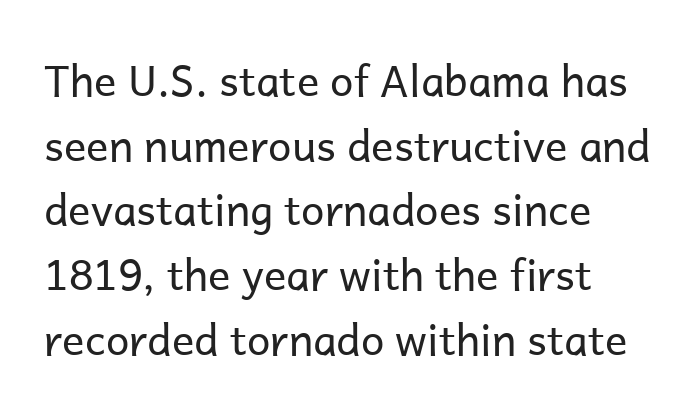
{"serif": "no", "italic": "no", "bold": "no", "weight": "regular", "width": "normal", "stroke_contrast": "low", "x_height": "medium", "monospaced": "no", "underline": "no", "align": "left", "line_spacing": "normal", "line_spacing_ratio": 1.54, "letter_spacing": "normal", "letter_spacing_em": 0.0, "glyph_px": 42}
